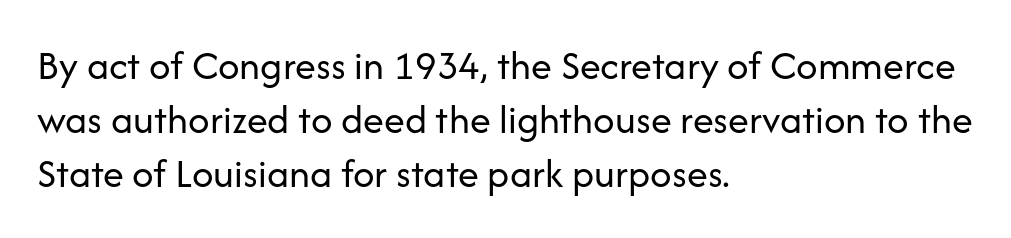
Q: Is the text bold? A: No.
Q: Is the text italic (slanted)? A: No, it is upright.
Q: Is the typeface a serif or a sans-serif typeface? A: Sans-serif.
Q: Is the text underlined? A: No.
Q: How is the paragraph aligned? A: Left-aligned.
Q: Is the spacing between letters normal or unusually wide? A: Normal.
Q: Is the spacing between lines tight, normal or loose? A: Normal.
Q: Width (condensed, normal, or wide)? A: Normal.
Q: Stroke contrast? A: Low.
Q: x-height? A: Medium.
Q: Monospaced? A: No.
